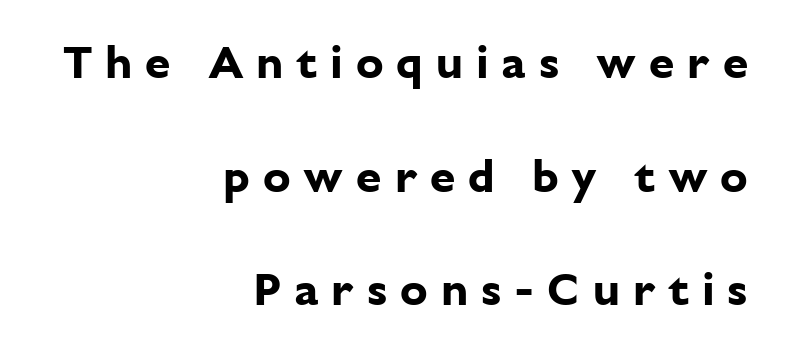
Q: Is the text bold? A: Yes.
Q: Is the text italic (slanted)? A: No, it is upright.
Q: Is the typeface a serif or a sans-serif typeface? A: Sans-serif.
Q: Is the text underlined? A: No.
Q: How is the paragraph aligned? A: Right-aligned.
Q: Is the spacing between letters normal or unusually wide? A: Unusually wide.
Q: Is the spacing between lines tight, normal or loose? A: Loose.
Q: Width (condensed, normal, or wide)? A: Normal.
Q: Stroke contrast? A: Low.
Q: x-height? A: Medium.
Q: Monospaced? A: No.
